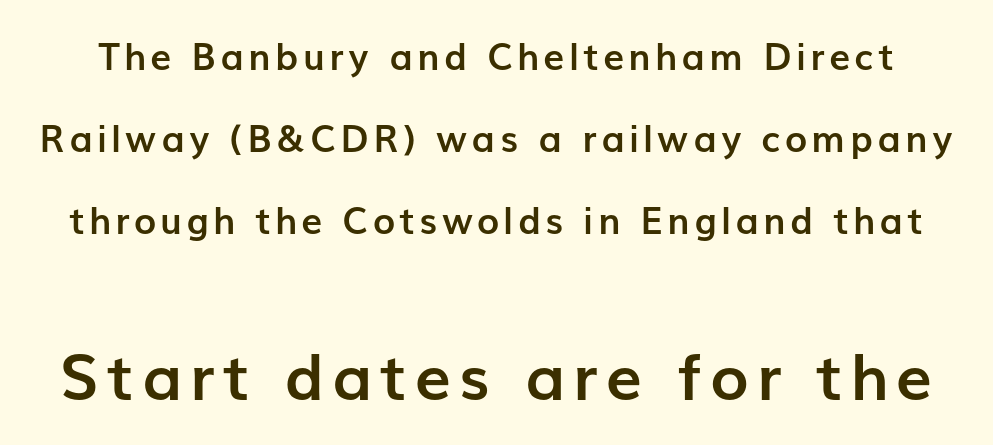
Its strokes are broad and dark, the hallmark of bold type. No italicization has been applied; the sample stays upright. The face used here is proportionally spaced, like ordinary book or web type. Does the bottom block carry the larger type? Yes, it does. This rendering features lettering with no underline.
